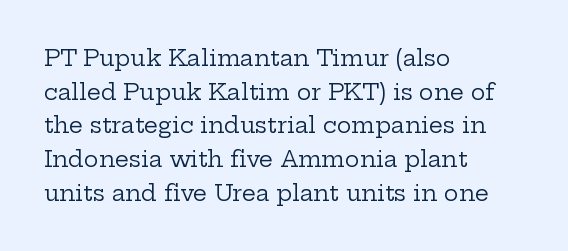
The image shows 22 px text type, upright; set left-aligned, normal line spacing (1.53x), normal letter spacing, not underlined.
